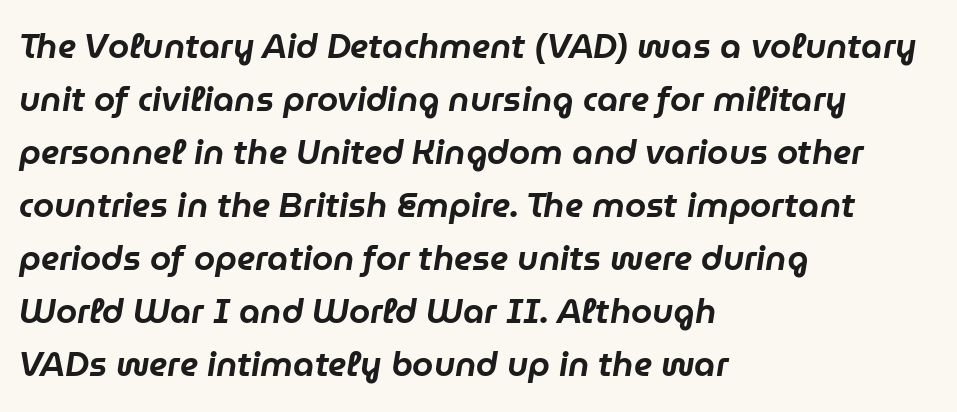
The image shows 34 px text type, italic (leaning right); set left-aligned, normal line spacing (1.56x), normal letter spacing, not underlined; low stroke contrast and a medium x-height.
